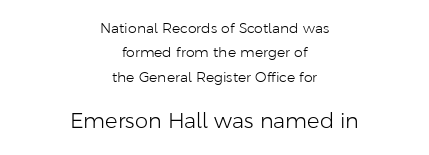
{"italic": "no", "bold": "no", "underline": "no", "align": "center", "line_spacing_ratio": 1.74, "letter_spacing": "normal", "letter_spacing_em": 0.0, "larger_block": "second", "size_ratio": 1.5, "glyph_px": 21}
